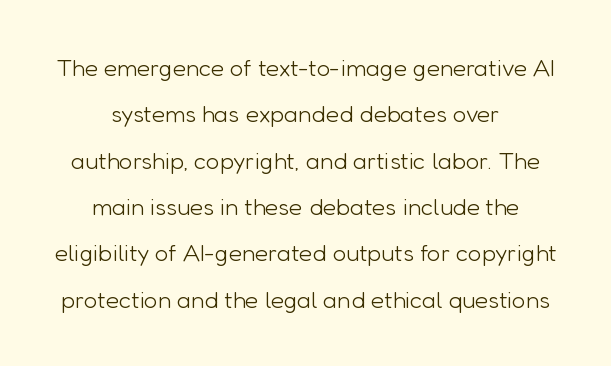
Q: Is the text bold? A: No.
Q: Is the text italic (slanted)? A: No, it is upright.
Q: Is the text underlined? A: No.
Q: How is the paragraph aligned? A: Centered.
Q: Is the spacing between letters normal or unusually wide? A: Normal.
Q: Is the spacing between lines tight, normal or loose? A: Loose.
